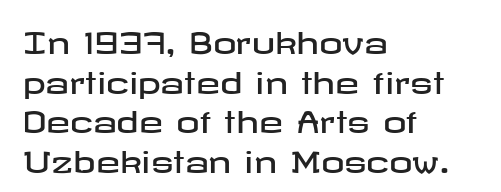
{"serif": "no", "italic": "no", "width": "wide", "stroke_contrast": "low", "x_height": "medium", "underline": "no", "align": "left", "line_spacing": "normal", "line_spacing_ratio": 1.37, "letter_spacing": "normal", "letter_spacing_em": 0.0, "glyph_px": 29}
